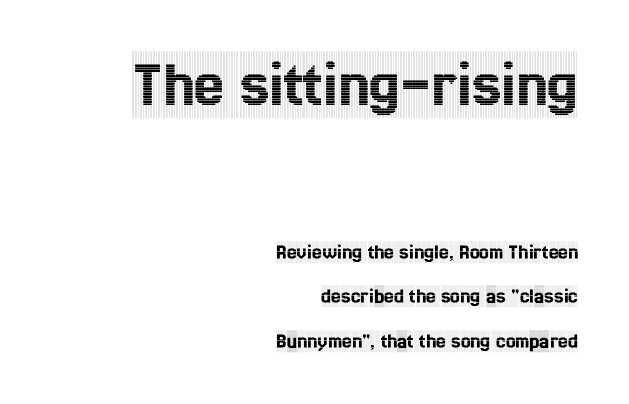
Note: serifs present on the glyphs. Tracking here is standard; glyphs follow each other at the usual distance. This sample has the flowing, uneven cadence of proportional lettering. Character size in the leading block exceeds that of the trailing block.
